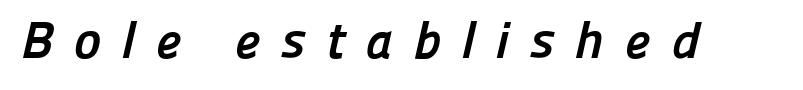
Q: Is the text bold? A: Yes.
Q: Is the typeface a serif or a sans-serif typeface? A: Sans-serif.
Q: Is the text underlined? A: No.
Q: Is the spacing between letters normal or unusually wide? A: Unusually wide.
Q: Width (condensed, normal, or wide)? A: Normal.
Q: Stroke contrast? A: Low.
Q: x-height? A: Medium.
Q: Monospaced? A: No.
